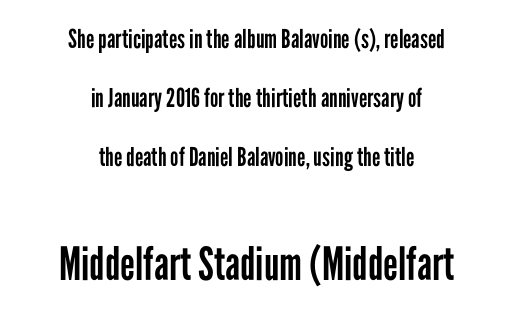
Q: Is the text bold? A: No.
Q: Is the text italic (slanted)? A: No, it is upright.
Q: Is the typeface a serif or a sans-serif typeface? A: Sans-serif.
Q: Is the text underlined? A: No.
Q: How is the paragraph aligned? A: Centered.
Q: Is the spacing between letters normal or unusually wide? A: Normal.
Q: Is the spacing between lines tight, normal or loose? A: Loose.
Q: Which block of text is set in a larger size, the first (top) or the second (bottom)? A: The second (bottom) one.
Q: Width (condensed, normal, or wide)? A: Condensed.
Q: Stroke contrast? A: Low.
Q: x-height? A: Medium.
Q: Monospaced? A: No.
